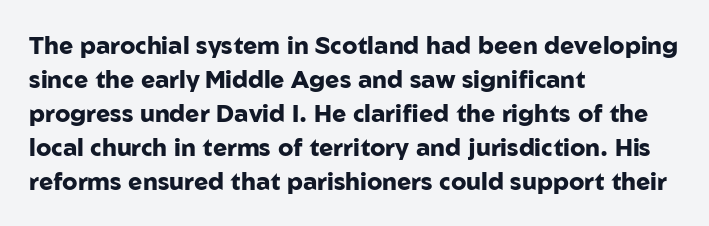
Q: Is the text bold? A: Yes.
Q: Is the text italic (slanted)? A: No, it is upright.
Q: Is the text underlined? A: No.
Q: How is the paragraph aligned? A: Left-aligned.
Q: Is the spacing between letters normal or unusually wide? A: Normal.
Q: Is the spacing between lines tight, normal or loose? A: Normal.
